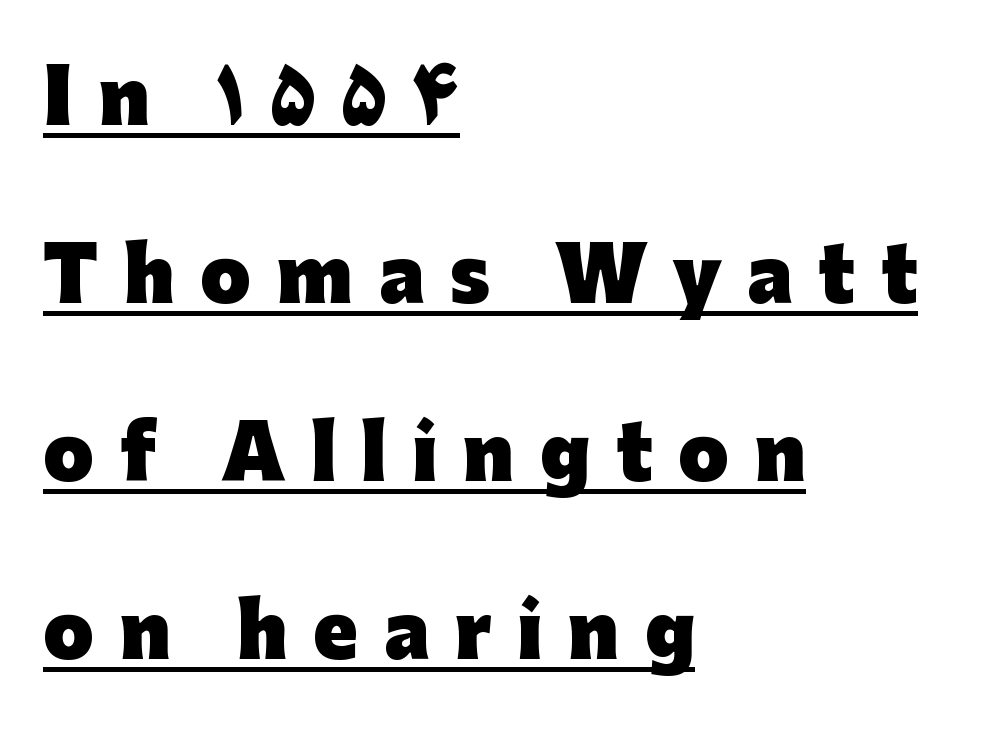
The image shows 73 px heavy sans-serif type, upright; set left-aligned, loose line spacing (2.44x), unusually wide letter spacing (+0.35 em), underlined; low stroke contrast and a medium x-height.
